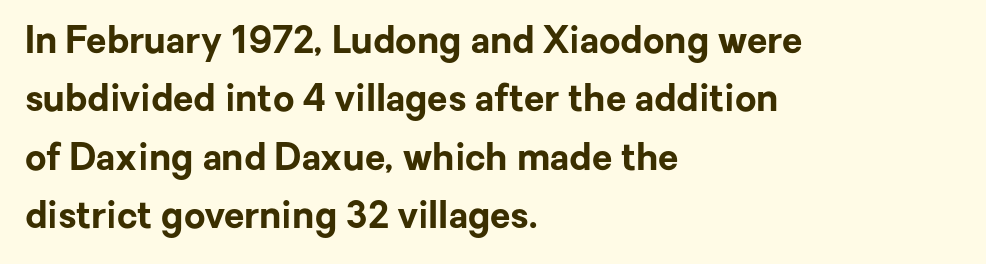
The image shows 37 px bold sans-serif type, upright; set left-aligned, normal line spacing (1.58x), normal letter spacing, not underlined; low stroke contrast and a medium x-height.
